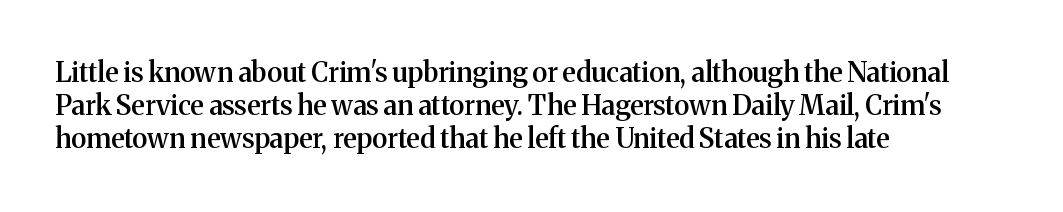
Q: Is the text bold? A: Semi-bold.
Q: Is the text italic (slanted)? A: No, it is upright.
Q: Is the text underlined? A: No.
Q: How is the paragraph aligned? A: Left-aligned.
Q: Is the spacing between letters normal or unusually wide? A: Normal.
